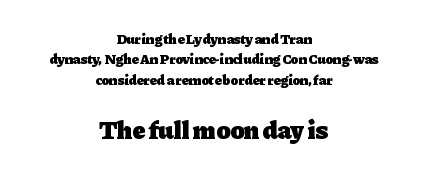
{"italic": "no", "bold": "yes", "underline": "no", "align": "center", "line_spacing": "normal", "line_spacing_ratio": 1.45, "letter_spacing": "normal", "letter_spacing_em": 0.0, "larger_block": "second", "size_ratio": 1.86, "glyph_px": 26}
